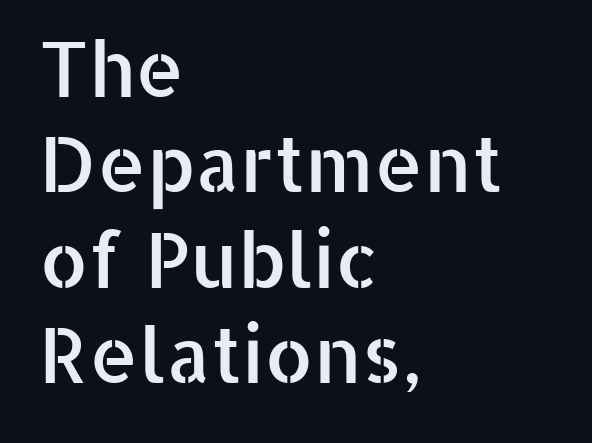
These lines stack with their left ends in a neat column. This is roman type, the default non-slanted kind. Nothing unusual about the tracking: characters are spaced as the font intends. This sample has the flowing, uneven cadence of proportional lettering. The baseline area is clear. Is this a sans? Yes — the strokes have no serifs.
